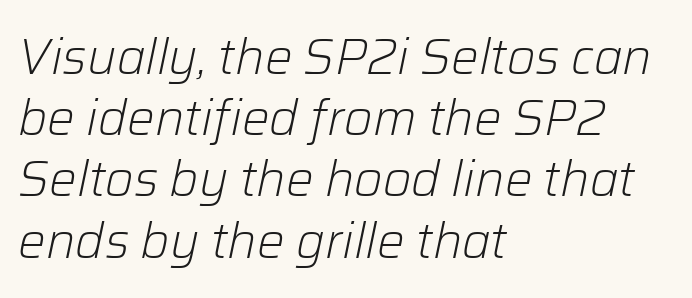
{"italic": "yes", "lean": "right", "slant_degrees": 12, "bold": "no", "weight": "light", "width": "normal", "stroke_contrast": "low", "x_height": "medium", "monospaced": "no", "underline": "no", "align": "left", "line_spacing": "normal", "line_spacing_ratio": 1.25, "letter_spacing": "normal", "letter_spacing_em": 0.0, "glyph_px": 49}
